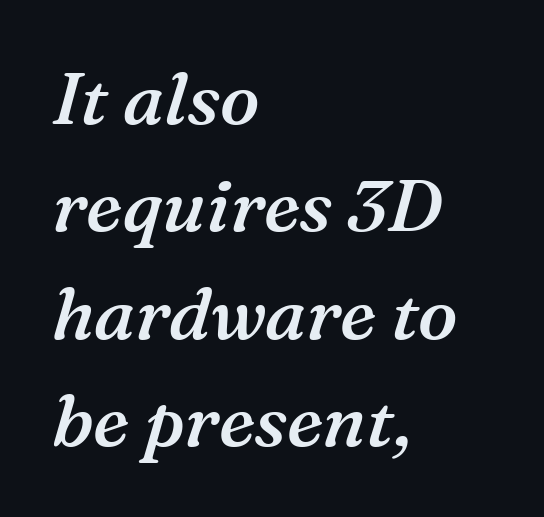
Examine the stroke ends and you'll spot serifs. If you drew a ruler down the left edge, every line would touch it. Default kerning and tracking; the words read as compact shapes. The lines sit at an ordinary, default distance from one another. Yep, that's italic — everything's leaning.
